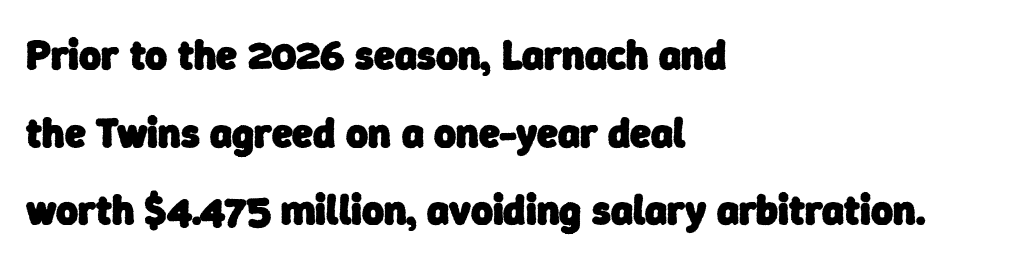
Characters follow at the spacing the type designer built in. This rendering employs a face without finishing strokes, i.e., a sans-serif. A dark, heavy texture on the line: the type is bold. Clear beneath every line of the passage.
